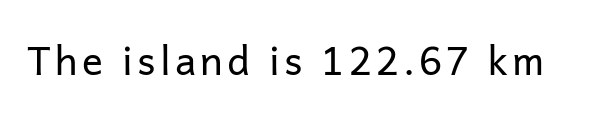
The image shows 39 px regular-weight sans-serif type, upright; set not underlined; low stroke contrast and a medium x-height.
